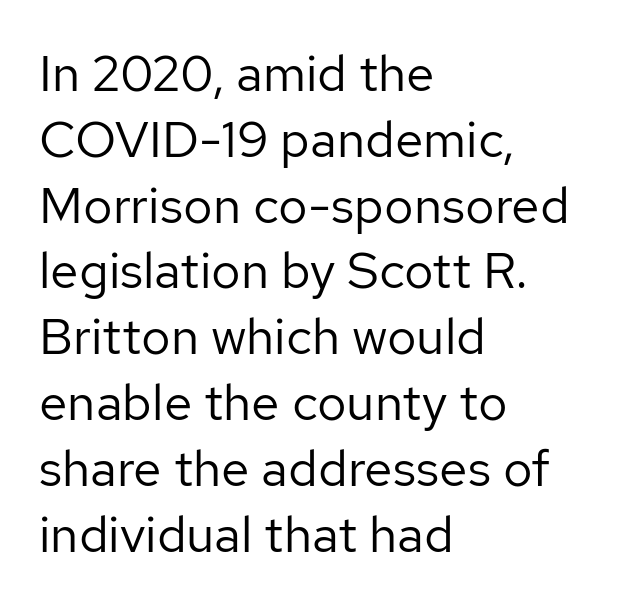
Q: Is the text bold? A: No.
Q: Is the text italic (slanted)? A: No, it is upright.
Q: Is the typeface a serif or a sans-serif typeface? A: Sans-serif.
Q: Is the text underlined? A: No.
Q: How is the paragraph aligned? A: Left-aligned.
Q: Is the spacing between letters normal or unusually wide? A: Normal.
Q: Is the spacing between lines tight, normal or loose? A: Normal.
Q: Width (condensed, normal, or wide)? A: Normal.
Q: Stroke contrast? A: Low.
Q: x-height? A: Medium.
Q: Monospaced? A: No.
